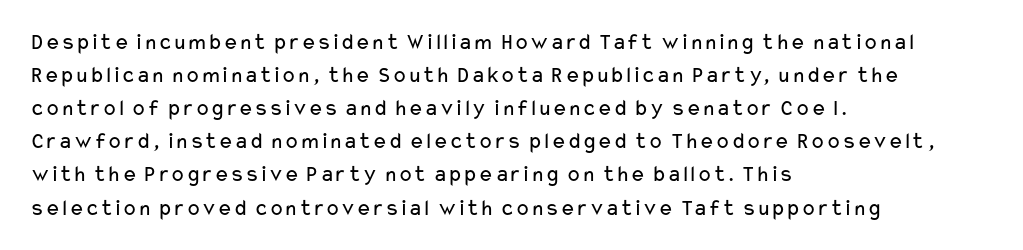
The image shows 23 px text type, upright; set left-aligned, normal line spacing (1.44x), normal letter spacing, not underlined.
